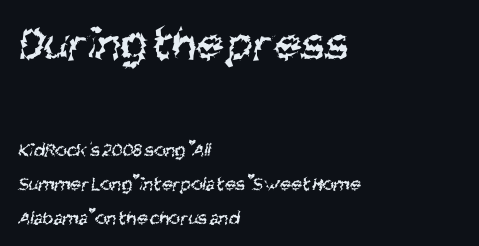
The earlier block is typeset at a bigger size than the later block. Heaviness? Minimal to ordinary, like unemphasized prose. This rendering leaves character spacing at its baseline value. The strip under each line holds only bare page. Layout note: lines flush left. This block has exactly the height ordinary leading produces.
